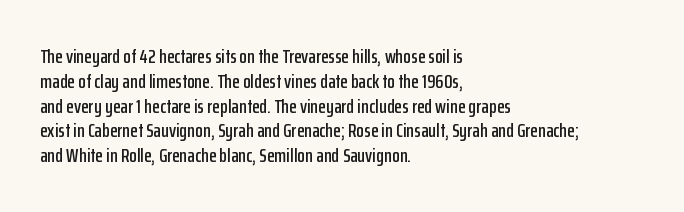
The image shows 20 px text type, upright; set left-aligned, line spacing 1.24x, normal letter spacing, not underlined.
